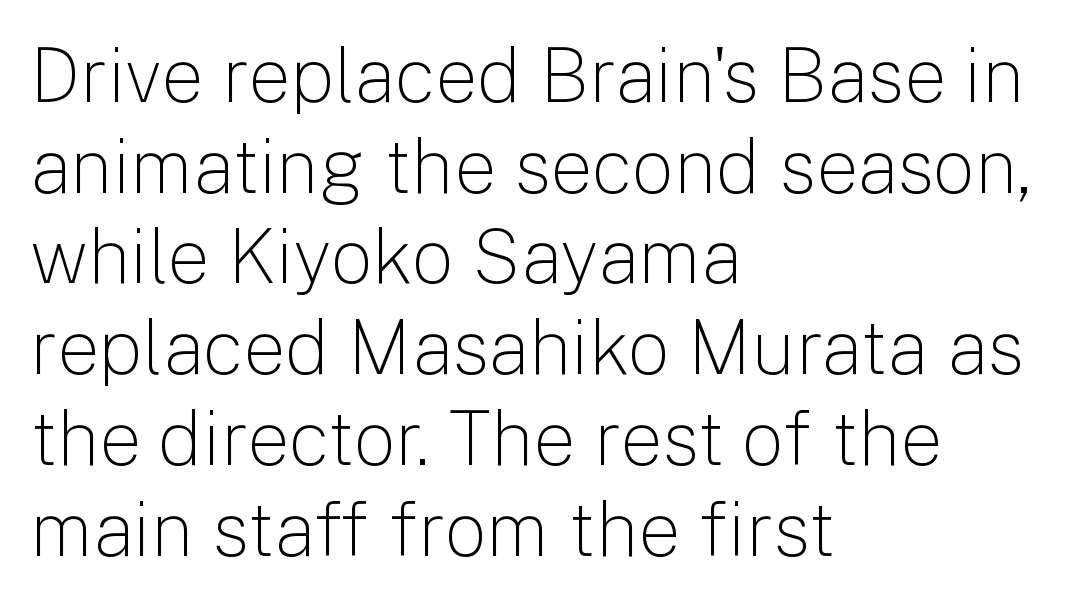
The font family rendered here belongs to the sans-serif group. A classic flush-left, rag-right setting is used for this passage. Unbolded letterforms with no extra heft. The string is rendered with underlining switched off. What stands out about the letter spacing? Nothing — it is the standard amount. Do the characters align in a grid? No, the font is proportional.
